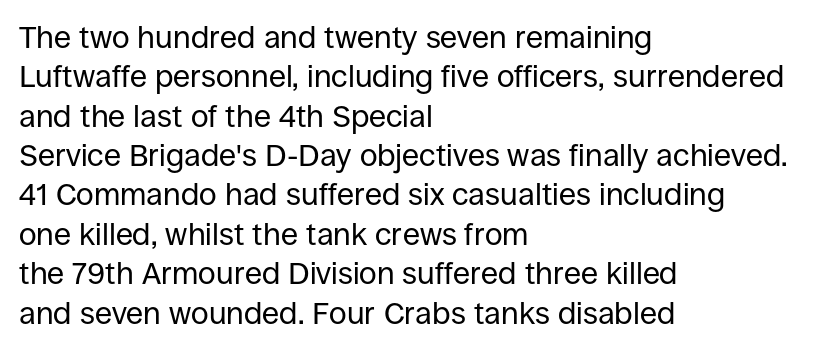
Observe the absence of serifs on each vertical stroke in this sample. Stroke thickness stays within the range of a standard reading face or lighter. Note the varied advance widths — an 'i' is clearly narrower than an 'm'. Compared with typical body copy, the letter spacing here is the same. The space beneath each line is pristine and unruled.
